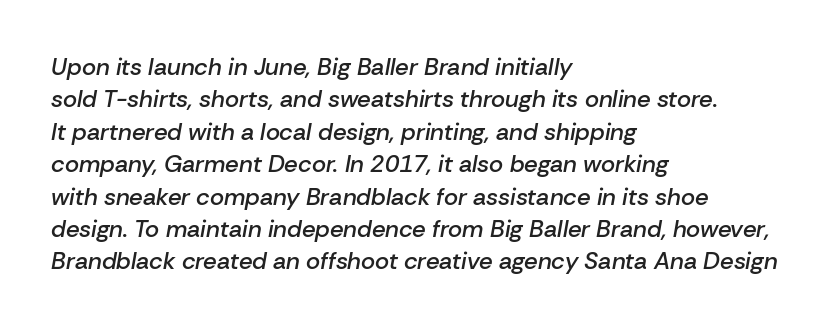
How heavy is the stroke? Medium-heavy — a semibold, shy of bold. The glyphs look as if they've been sheared to an angle. Does extra space separate the letters? No, they use regular spacing. Students, observe: this is what conventionally led text looks like. Just letters on the line, the space beneath them empty.
